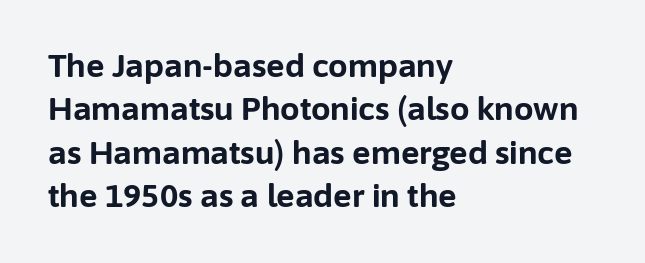
Underlining? Definitely not there. Short and long lines alike share a common starting point at left. Compared with typical paragraphs, the rows here are spaced about the same. This rendering leaves character spacing at its baseline value. Italic: no, the glyphs are upright roman.
